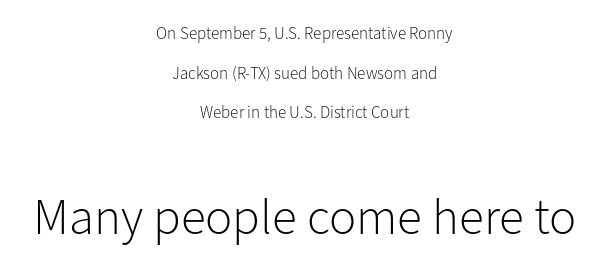
The more generous point size was reserved for the lower chunk. Here the designer chose a conventional face with non-uniform glyph widths. Beneath every word, the page is bare. The lines are quadded center. Does the type have serifs? No, each stem ends abruptly.
